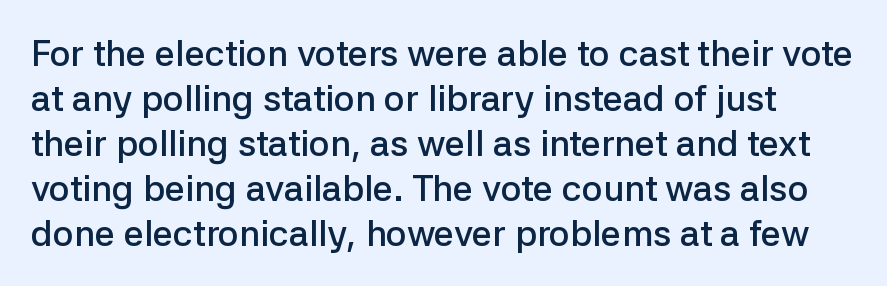
A typesetter would call this zero additional tracking. The typeface chosen for these lines omits serifs. Do the characters align in a grid? No, the font is proportional. Typographic density is moderately raised because the face is semibold.
